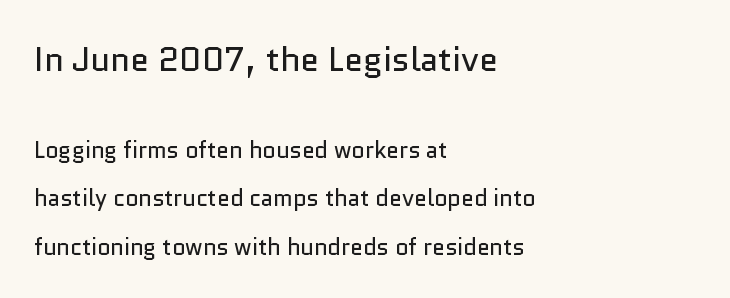
How would I describe the line gaps? Wide and relaxed. Is this a sans? Yes — the strokes have no serifs. These lines stack with their left ends in a neat column. Unmarked baselines from the first word to the last. This is not heavy type; no bold has been used. Bigger letters appear in the top chunk; the bottom chunk is reduced.
